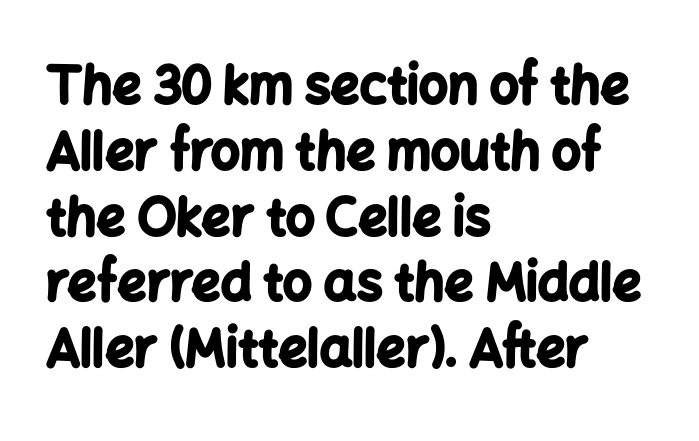
Q: Is the text bold? A: Yes.
Q: Is the text italic (slanted)? A: No, it is upright.
Q: Is the typeface a serif or a sans-serif typeface? A: Sans-serif.
Q: Is the text underlined? A: No.
Q: How is the paragraph aligned? A: Left-aligned.
Q: Is the spacing between letters normal or unusually wide? A: Normal.
Q: Is the spacing between lines tight, normal or loose? A: Normal.
Q: Width (condensed, normal, or wide)? A: Normal.
Q: Stroke contrast? A: Low.
Q: x-height? A: Medium.
Q: Monospaced? A: No.
